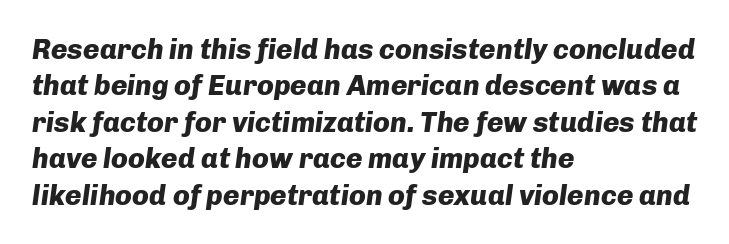
Note the varied advance widths — an 'i' is clearly narrower than an 'm'. These lines were composed using italics. Between one letter and the next there's only the usual sliver of space. Words float on clear page, feet unadorned.
